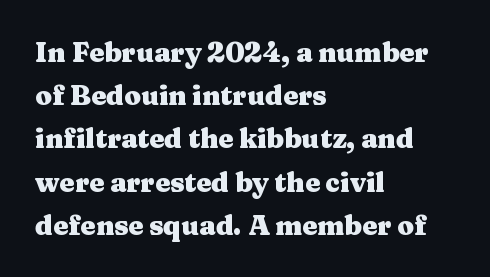
{"italic": "no", "bold": "yes", "underline": "no", "align": "left", "line_spacing": "normal", "line_spacing_ratio": 1.6, "letter_spacing": "normal", "letter_spacing_em": 0.0, "glyph_px": 27}
